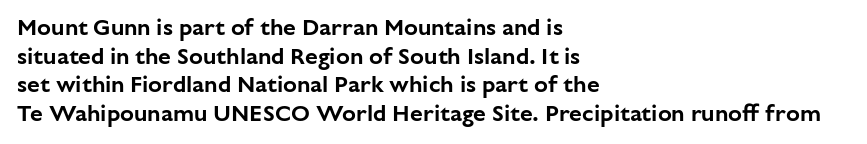
Each line starts at the same left margin while the right side varies. This sample uses plain, unmodified letter spacing. Only glyphs here, with clear space below each row. The letters stand upright; this is a roman face.
